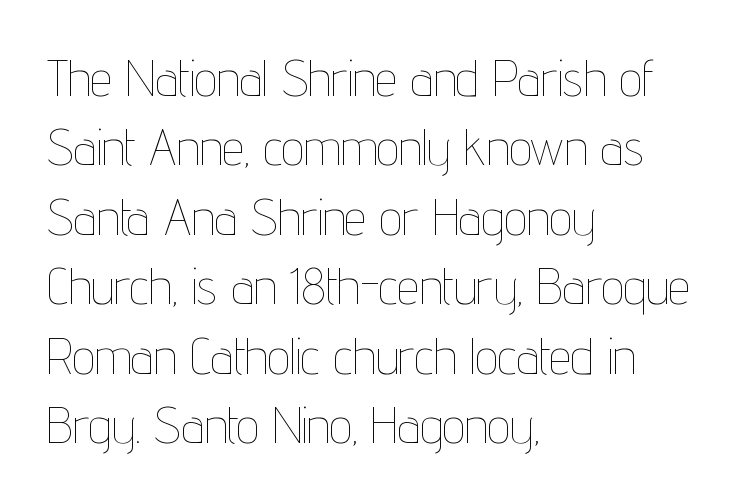
The image shows 50 px thin, condensed type, upright; set left-aligned, normal line spacing (1.39x), normal letter spacing, not underlined; low stroke contrast and a medium x-height.
